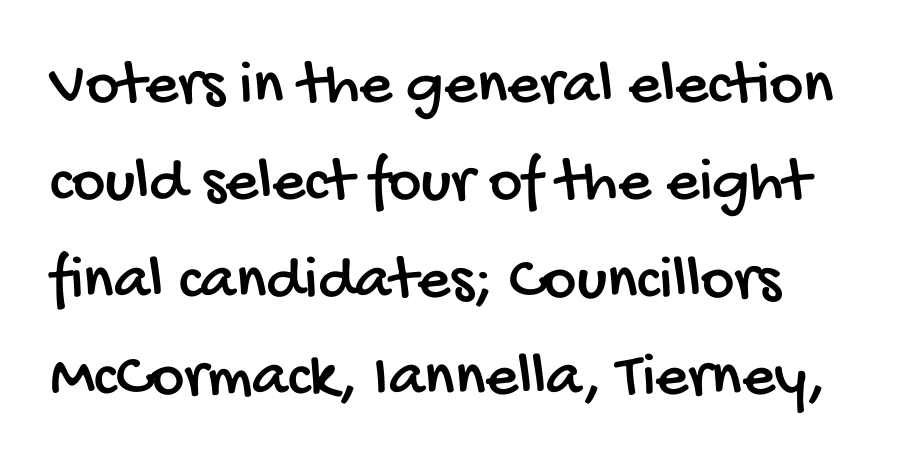
The image shows 64 px condensed sans-serif type; set left-aligned, normal line spacing (1.52x), normal letter spacing, not underlined; low stroke contrast and a large x-height.
